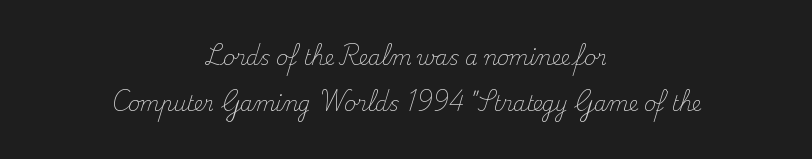
Q: Is the text bold? A: No.
Q: Is the text italic (slanted)? A: Yes.
Q: Is the text underlined? A: No.
Q: How is the paragraph aligned? A: Centered.
Q: Is the spacing between letters normal or unusually wide? A: Normal.
Q: Is the spacing between lines tight, normal or loose? A: Loose.
